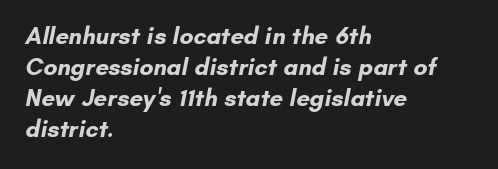
{"bold": "yes", "underline": "no", "align": "left", "line_spacing": "normal", "line_spacing_ratio": 1.29, "letter_spacing": "normal", "letter_spacing_em": 0.0, "glyph_px": 24}
